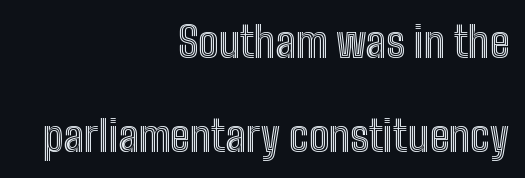
The image shows 42 px condensed type, upright; set right-aligned, loose line spacing (2.25x), normal letter spacing, not underlined; a medium x-height.
